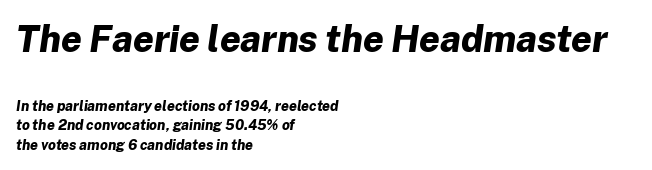
The image shows 37 px bold type, italic (leaning right); set left-aligned, normal line spacing (1.39x), normal letter spacing, not underlined; the first (top) block is 2.64x larger; low stroke contrast and a medium x-height.
